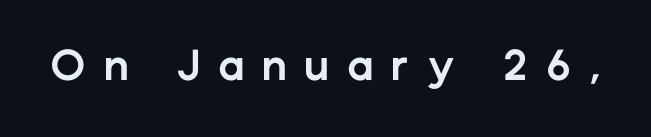
Q: Is the text bold? A: Yes.
Q: Is the text italic (slanted)? A: No, it is upright.
Q: Is the typeface a serif or a sans-serif typeface? A: Sans-serif.
Q: Is the text underlined? A: No.
Q: Is the spacing between letters normal or unusually wide? A: Unusually wide.
Q: Width (condensed, normal, or wide)? A: Normal.
Q: Stroke contrast? A: Low.
Q: x-height? A: Medium.
Q: Monospaced? A: No.
